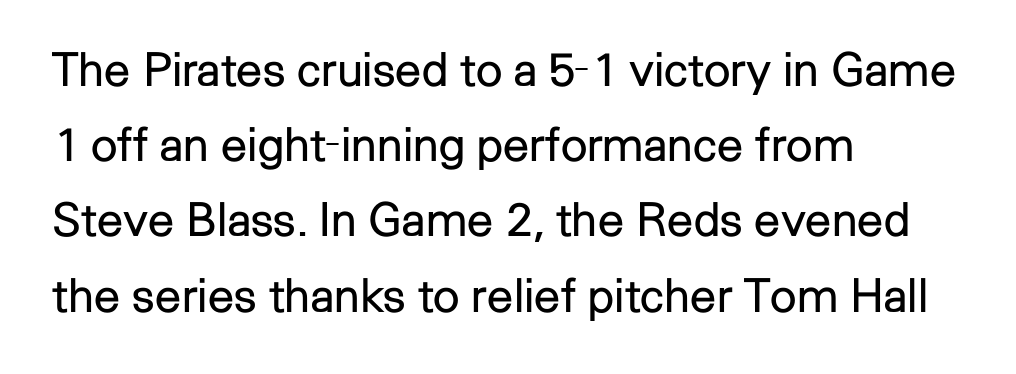
{"serif": "no", "italic": "no", "bold": "no", "weight": "regular", "width": "normal", "stroke_contrast": "low", "x_height": "medium", "monospaced": "no", "underline": "no", "align": "left", "line_spacing": "normal", "line_spacing_ratio": 1.6, "letter_spacing": "normal", "letter_spacing_em": 0.0, "glyph_px": 47}
